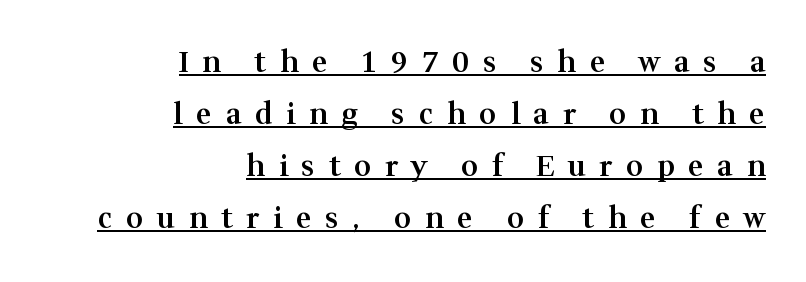
{"serif": "yes", "italic": "no", "bold": "semi", "weight": "semibold", "width": "normal", "stroke_contrast": "medium", "x_height": "medium", "monospaced": "no", "underline": "yes", "align": "right", "line_spacing_ratio": 1.79, "letter_spacing": "wide", "letter_spacing_em": 0.48, "glyph_px": 29}
